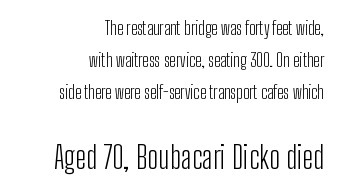
{"serif": "no", "italic": "no", "bold": "no", "weight": "light", "width": "condensed", "stroke_contrast": "low", "x_height": "medium", "monospaced": "no", "underline": "no", "align": "right", "line_spacing_ratio": 1.79, "letter_spacing": "normal", "letter_spacing_em": 0.0, "larger_block": "second", "size_ratio": 1.72, "glyph_px": 31}
